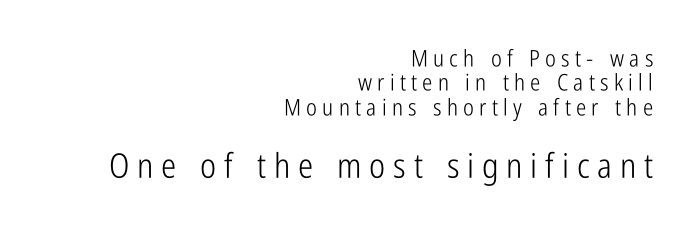
{"serif": "no", "italic": "no", "bold": "no", "weight": "light", "width": "condensed", "stroke_contrast": "low", "x_height": "medium", "monospaced": "no", "underline": "no", "align": "right", "line_spacing": "tight", "line_spacing_ratio": 1.06, "letter_spacing": "wide", "letter_spacing_em": 0.23, "larger_block": "second", "size_ratio": 1.48, "glyph_px": 34}
